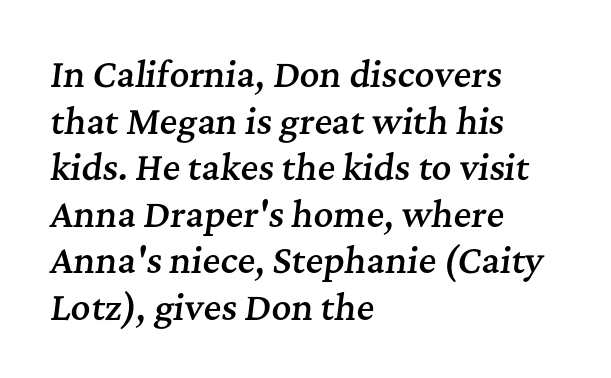
The image shows 34 px semibold serif type, italic (leaning right); set left-aligned, normal line spacing (1.37x), normal letter spacing, not underlined; medium stroke contrast and a medium x-height.
